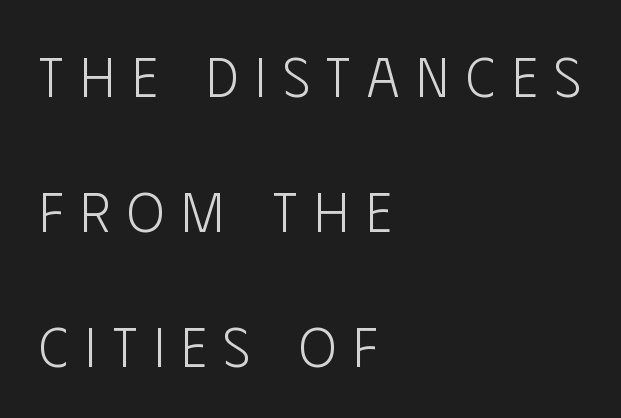
{"serif": "no", "italic": "no", "bold": "no", "weight": "light", "width": "condensed", "stroke_contrast": "low", "x_height": "large", "monospaced": "no", "underline": "no", "align": "left", "line_spacing": "loose", "line_spacing_ratio": 2.41, "letter_spacing": "wide", "letter_spacing_em": 0.3, "glyph_px": 56}
